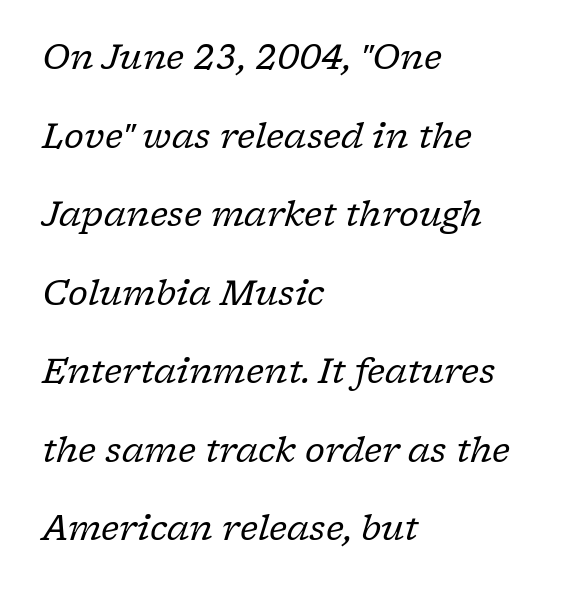
Q: Is the text bold? A: No.
Q: Is the text italic (slanted)? A: Yes, it leans right by about 17 degrees.
Q: Is the typeface a serif or a sans-serif typeface? A: Serif.
Q: Is the text underlined? A: No.
Q: How is the paragraph aligned? A: Left-aligned.
Q: Is the spacing between letters normal or unusually wide? A: Normal.
Q: Is the spacing between lines tight, normal or loose? A: Loose.
Q: Width (condensed, normal, or wide)? A: Normal.
Q: Stroke contrast? A: Low.
Q: x-height? A: Medium.
Q: Monospaced? A: No.
